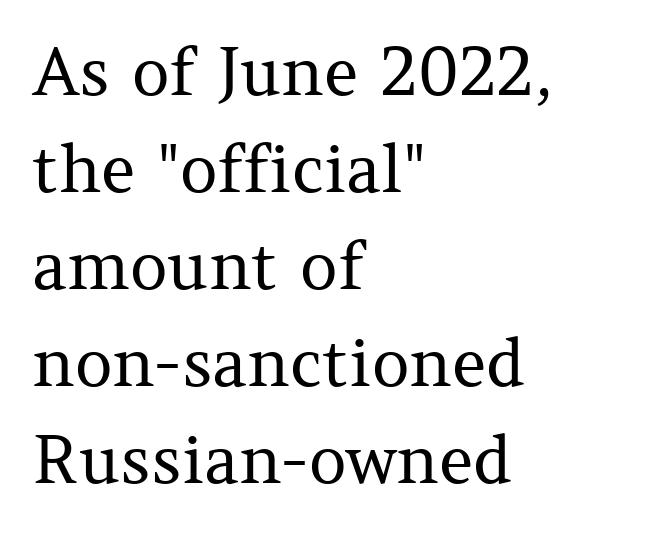
Which margin do the lines hug? The left one — the right edge is uneven. This is roman type, the default non-slanted kind. No chunkiness to these letters — they're not bold. Quick note: underline off. The face used here is proportionally spaced, like ordinary book or web type. Line spacing here is normal.
